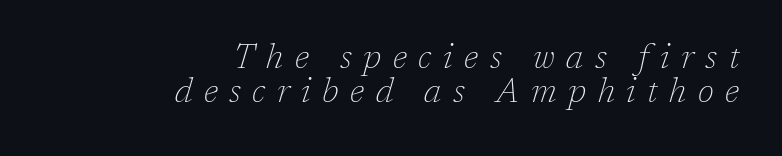
There's an unmistakable incline to the writing here. The foot of each line stays bare and open. Stroke mass is kept to a normal reading level or below. Each letter keeps its own natural width here, so spacing adapts to shape. One glance says dense: line gaps are narrower than usual.
